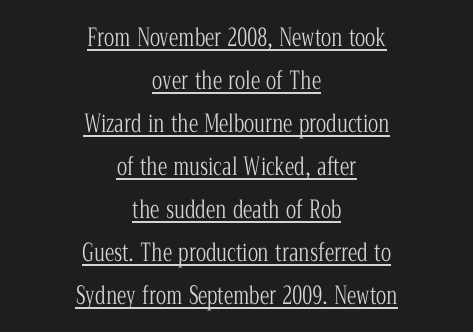
Like a heading marked for emphasis, these lines bear an underscore. These lines keep a tight, regular rhythm from letter to letter. The passage shown is not bold in any degree. Every stem runs plumb, perpendicular to the baseline.
